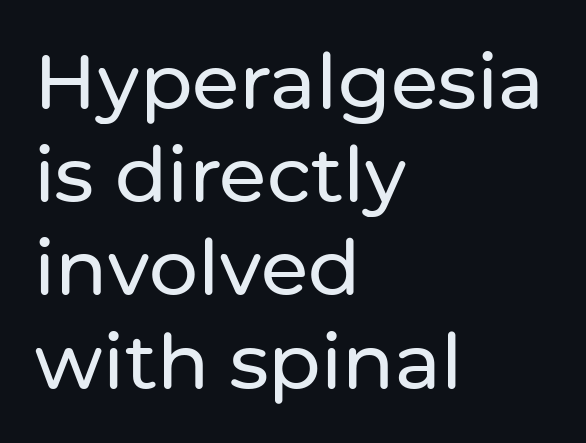
The image shows 77 px sans-serif type, upright; set left-aligned, line spacing 1.21x, normal letter spacing, not underlined; low stroke contrast and a medium x-height.
